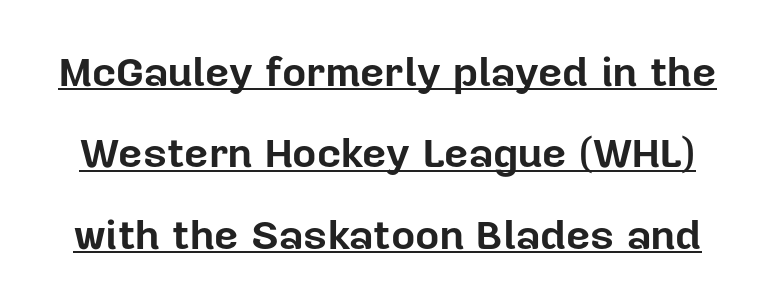
{"serif": "no", "italic": "no", "bold": "yes", "weight": "bold", "width": "normal", "stroke_contrast": "low", "x_height": "medium", "monospaced": "no", "underline": "yes", "line_spacing": "loose", "line_spacing_ratio": 1.94, "letter_spacing": "normal", "letter_spacing_em": 0.0, "glyph_px": 42}
